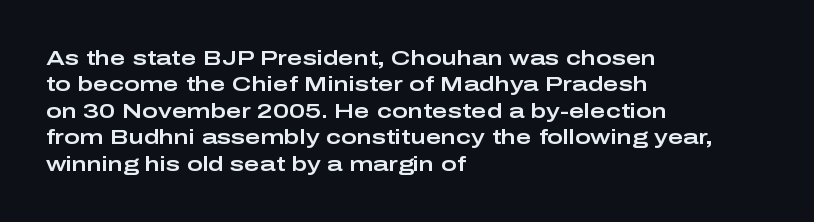
The image shows 21 px text type, upright; set left-aligned, normal line spacing (1.26x), normal letter spacing, not underlined.
